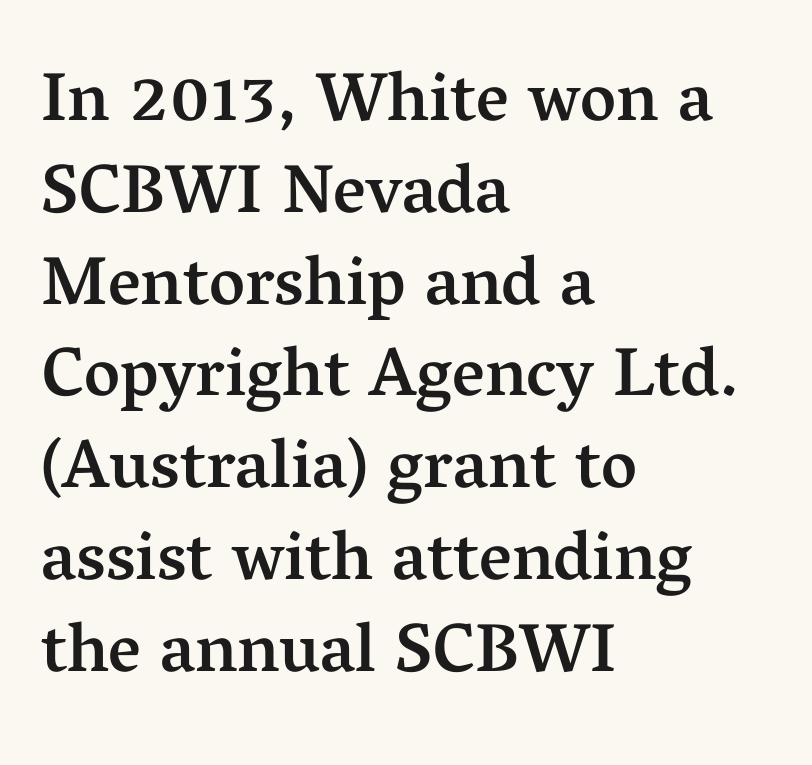
The image shows 69 px semibold serif type, upright; set left-aligned, normal line spacing (1.33x), normal letter spacing, not underlined; medium stroke contrast and a medium x-height.
